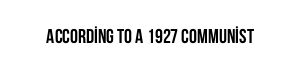
Q: Is the text bold? A: Yes.
Q: Is the text italic (slanted)? A: No, it is upright.
Q: Is the text underlined? A: No.
Q: Is the spacing between letters normal or unusually wide? A: Normal.
